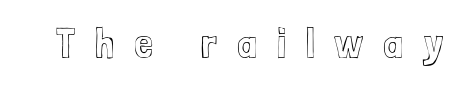
How are the letters spaced? Widely, with obvious added tracking. The passage shown is not underscored anywhere. This sample has the flowing, uneven cadence of proportional lettering. The letters stand straight up with perfectly vertical stems.
